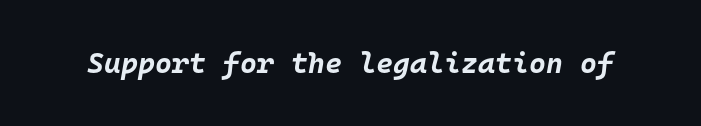
Q: Is the text bold? A: Yes.
Q: Is the text italic (slanted)? A: Yes, it leans right by about 10 degrees.
Q: Is the text underlined? A: No.
Q: Is the spacing between letters normal or unusually wide? A: Normal.
Q: Width (condensed, normal, or wide)? A: Normal.
Q: Stroke contrast? A: Low.
Q: x-height? A: Large.
Q: Monospaced? A: Yes.
